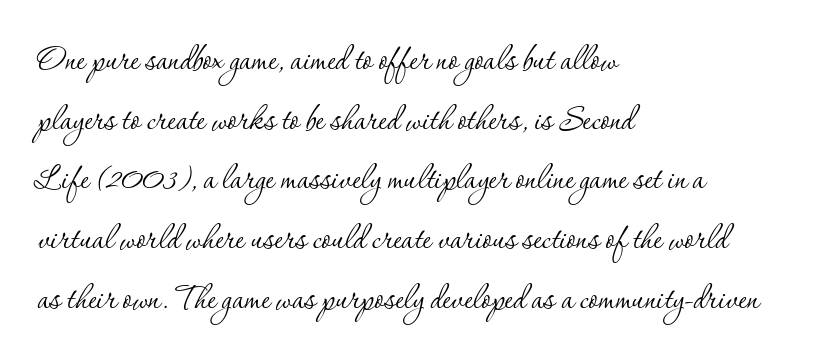
Q: Is the text bold? A: No.
Q: Is the text italic (slanted)? A: Yes.
Q: Is the typeface a serif or a sans-serif typeface? A: Serif.
Q: Is the text underlined? A: No.
Q: How is the paragraph aligned? A: Left-aligned.
Q: Is the spacing between letters normal or unusually wide? A: Normal.
Q: Is the spacing between lines tight, normal or loose? A: Normal.
Q: Width (condensed, normal, or wide)? A: Normal.
Q: Stroke contrast? A: Low.
Q: x-height? A: Small.
Q: Monospaced? A: No.
